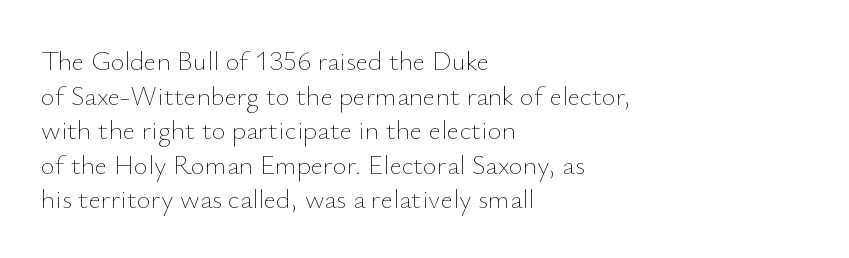
The block of text has a typical density, with ordinary space between rows. Which margin do the lines hug? The left one — the right edge is uneven. The space directly below the letters is spotless. This is the regular roman posture of the typeface. Does extra space separate the letters? No, they use regular spacing.
